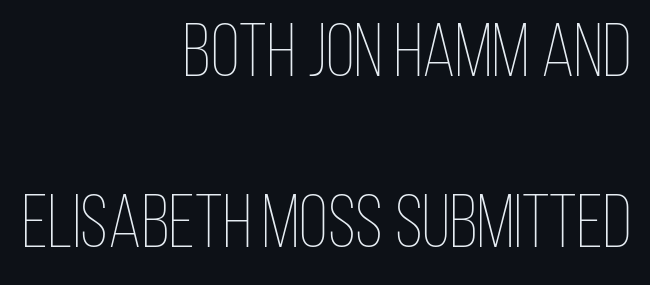
Q: Is the text bold? A: No.
Q: Is the text italic (slanted)? A: No, it is upright.
Q: Is the text underlined? A: No.
Q: How is the paragraph aligned? A: Right-aligned.
Q: Is the spacing between letters normal or unusually wide? A: Normal.
Q: Is the spacing between lines tight, normal or loose? A: Loose.
Q: Width (condensed, normal, or wide)? A: Condensed.
Q: Stroke contrast? A: Low.
Q: x-height? A: Large.
Q: Monospaced? A: No.
